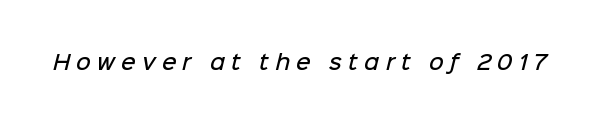
The image shows 20 px text type; set unusually wide letter spacing (+0.31 em), not underlined.
